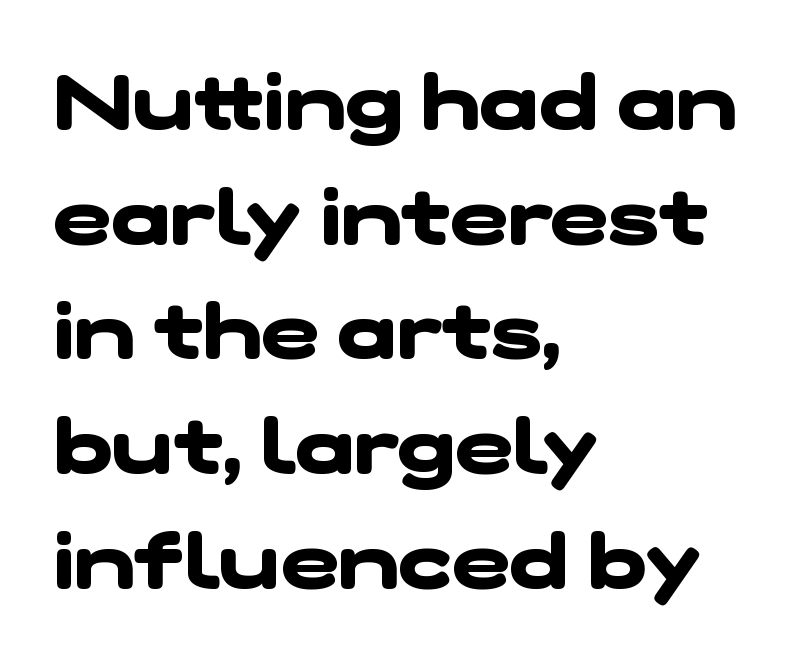
Check the space under the baseline: it is left empty. Compared with a centered layout, this one pins lines to the left instead. Here the glyphs are tracked normally, forming tight word shapes. Is the type bold? Yes — the strokes are clearly thick and heavy.
